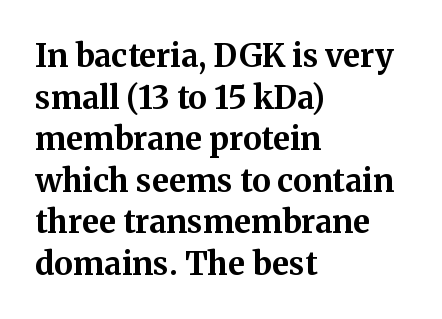
Q: Is the text bold? A: Yes.
Q: Is the text italic (slanted)? A: No, it is upright.
Q: Is the typeface a serif or a sans-serif typeface? A: Serif.
Q: Is the text underlined? A: No.
Q: How is the paragraph aligned? A: Left-aligned.
Q: Is the spacing between letters normal or unusually wide? A: Normal.
Q: Is the spacing between lines tight, normal or loose? A: Normal.
Q: Width (condensed, normal, or wide)? A: Normal.
Q: Stroke contrast? A: Medium.
Q: x-height? A: Medium.
Q: Monospaced? A: No.
